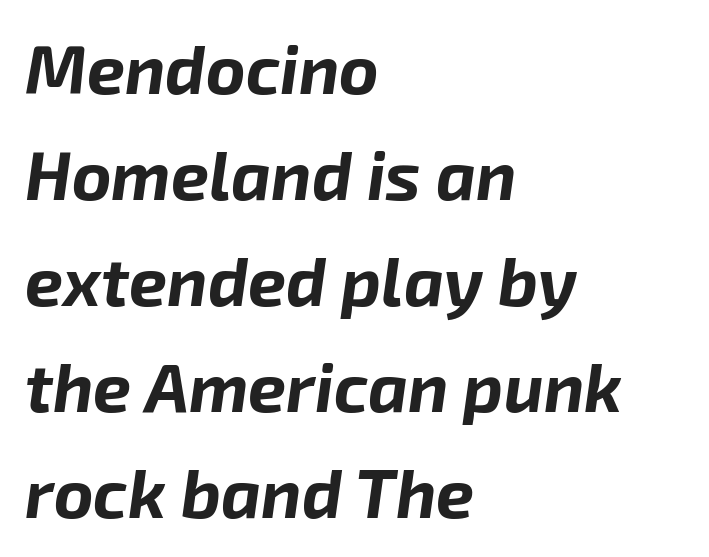
The image shows 68 px bold type, italic (leaning right); set left-aligned, normal line spacing (1.56x), normal letter spacing, not underlined; low stroke contrast and a medium x-height.
